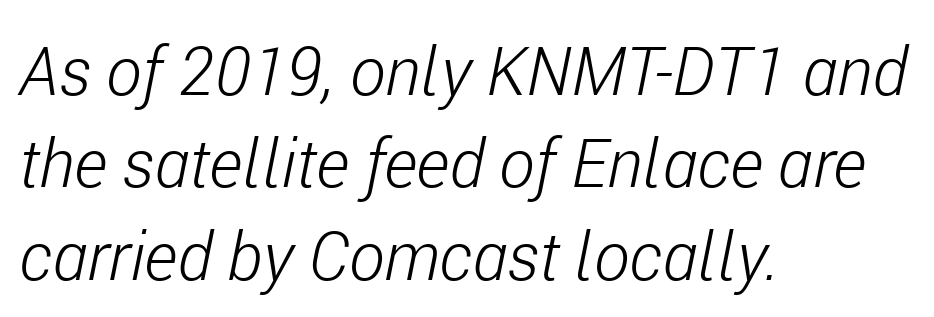
The image shows 67 px light, condensed type, italic (leaning right); set left-aligned, normal line spacing (1.38x), normal letter spacing, not underlined; low stroke contrast and a medium x-height.
